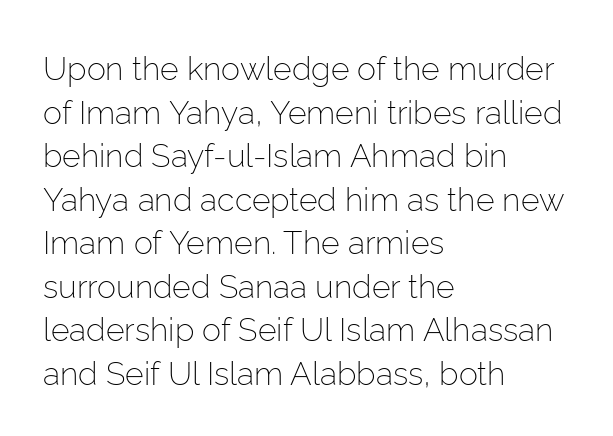
{"serif": "no", "italic": "no", "bold": "no", "weight": "light", "width": "normal", "stroke_contrast": "low", "x_height": "medium", "monospaced": "no", "underline": "no", "align": "left", "line_spacing": "normal", "line_spacing_ratio": 1.36, "letter_spacing": "normal", "letter_spacing_em": 0.0, "glyph_px": 32}
